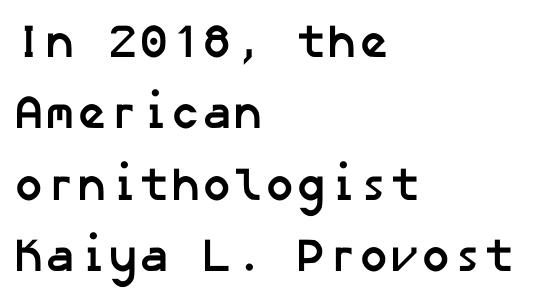
Q: Is the text bold? A: Yes.
Q: Is the typeface a serif or a sans-serif typeface? A: Sans-serif.
Q: Is the text underlined? A: No.
Q: How is the paragraph aligned? A: Left-aligned.
Q: Is the spacing between letters normal or unusually wide? A: Normal.
Q: Is the spacing between lines tight, normal or loose? A: Normal.
Q: Width (condensed, normal, or wide)? A: Normal.
Q: Stroke contrast? A: Low.
Q: x-height? A: Medium.
